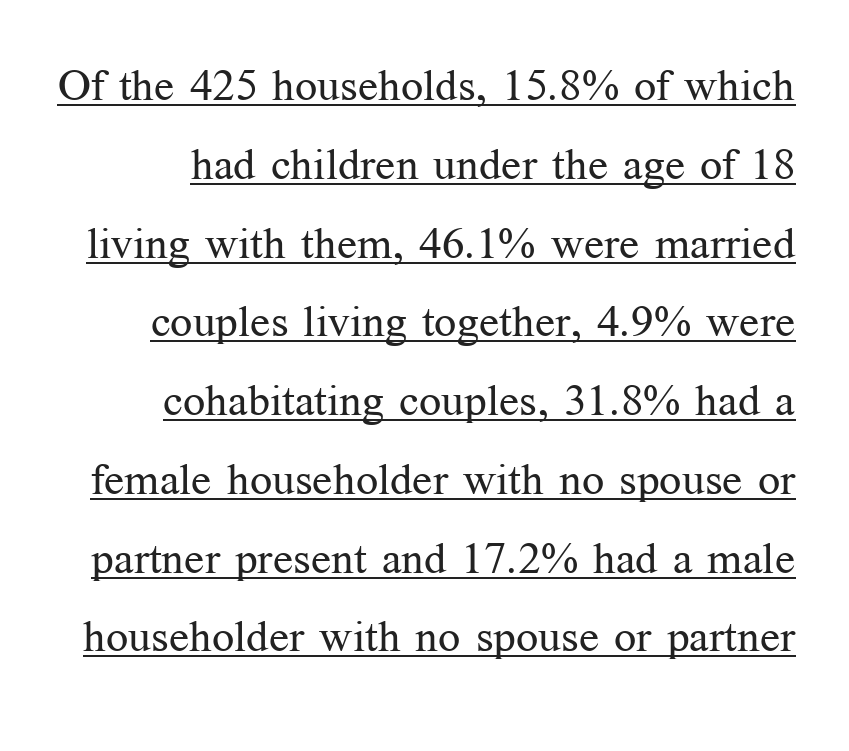
The image shows 44 px regular-weight serif type, upright; set line spacing 1.79x, normal letter spacing, underlined; medium stroke contrast and a medium x-height.
